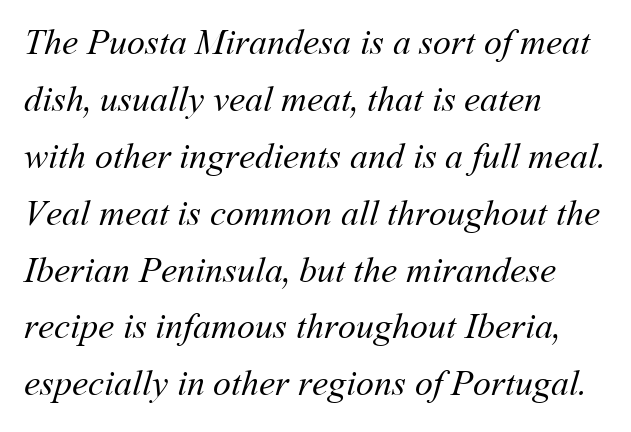
{"bold": "no", "weight": "regular", "width": "normal", "stroke_contrast": "medium", "x_height": "medium", "monospaced": "no", "underline": "no", "align": "left", "line_spacing": "normal", "line_spacing_ratio": 1.58, "letter_spacing": "normal", "letter_spacing_em": 0.0, "glyph_px": 36}
